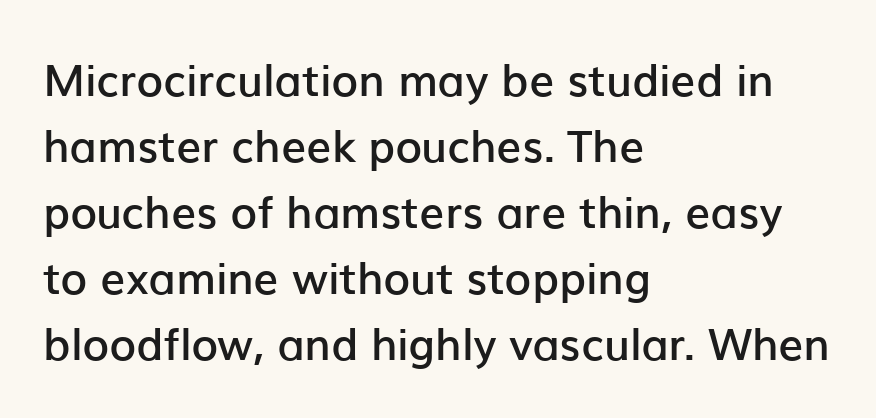
The image shows 44 px semibold sans-serif type, upright; set left-aligned, normal line spacing (1.5x), normal letter spacing, not underlined; low stroke contrast and a medium x-height.
